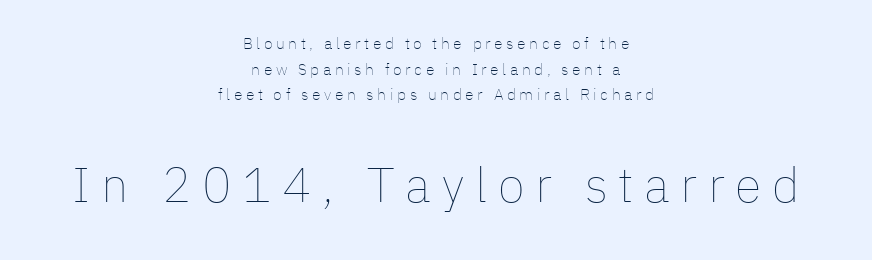
You could not count columns in this text — the font is proportionally spaced. You can tell it's not italic because the verticals are truly vertical. The rendering uses a moderate line-height, typical for paragraphs. Is the type heavy? It reads as light-to-regular instead. The letterforms stand isolated, each surrounded by extra space.
